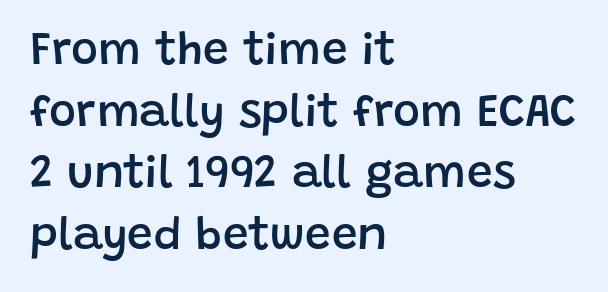
{"serif": "no", "italic": "no", "bold": "semi", "weight": "semibold", "width": "normal", "stroke_contrast": "low", "x_height": "large", "monospaced": "no", "underline": "no", "align": "left", "line_spacing": "normal", "line_spacing_ratio": 1.34, "letter_spacing": "normal", "letter_spacing_em": 0.0, "glyph_px": 46}
